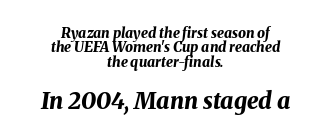
The image shows 23 px bold type, italic (leaning right); set centered, tight line spacing (1.03x), normal letter spacing, not underlined; the second (bottom) block is 1.64x larger.
